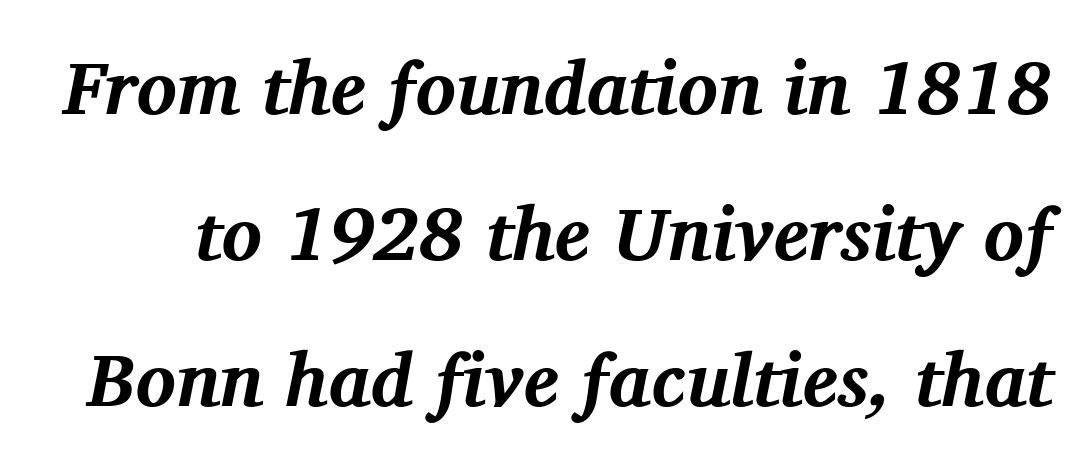
The image shows 75 px bold serif type, italic (leaning right); set loose line spacing (1.95x), normal letter spacing, not underlined; medium stroke contrast and a medium x-height.
